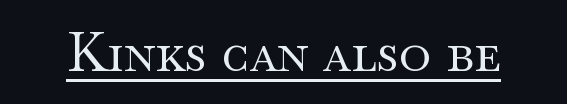
The passage shown is typed in a proportional face where columns would drift. A light-to-regular cut is what we see here. Do the letters lean? They stand straight. Observe the ordinary spacing: letters are neighbours, not strangers. Does a line run under the words? Yes, clearly.
